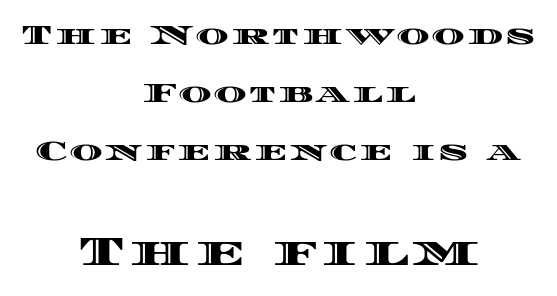
{"italic": "no", "width": "wide", "x_height": "large", "monospaced": "no", "underline": "no", "align": "center", "line_spacing": "loose", "line_spacing_ratio": 2.08, "larger_block": "second", "size_ratio": 1.5, "glyph_px": 42}
